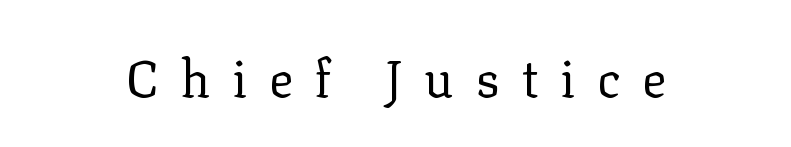
Any mark beneath the type? The region is blank. The lettering stays uniformly vertical, giving the passage a roman look. Someone cranked the tracking dial way up on this one. Serif or sans? Serif — the stroke terminals have little feet. These lines are rendered in a variable-pitch font. The rendering positions every line midway between the sides.
